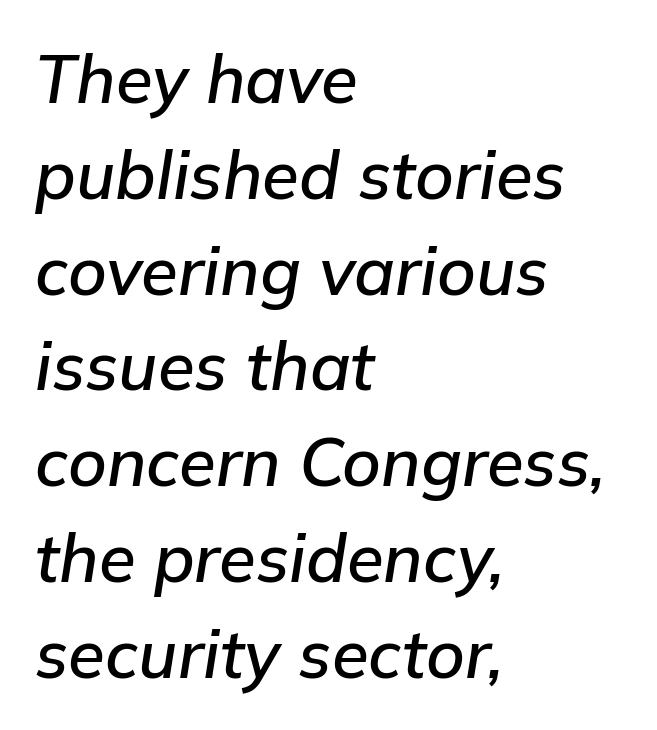
The image shows 67 px text type, italic (leaning right); set left-aligned, normal line spacing (1.43x), normal letter spacing, not underlined; low stroke contrast and a medium x-height.
